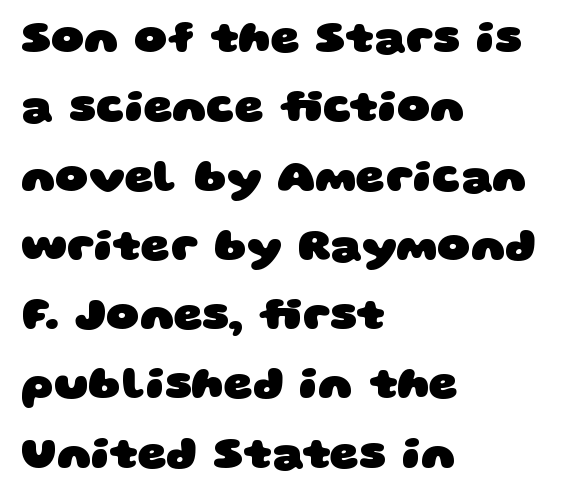
Q: Is the text bold? A: Yes.
Q: Is the typeface a serif or a sans-serif typeface? A: Sans-serif.
Q: Is the text underlined? A: No.
Q: How is the paragraph aligned? A: Left-aligned.
Q: Is the spacing between letters normal or unusually wide? A: Normal.
Q: Is the spacing between lines tight, normal or loose? A: Normal.
Q: Width (condensed, normal, or wide)? A: Wide.
Q: Stroke contrast? A: Low.
Q: x-height? A: Large.
Q: Monospaced? A: No.
